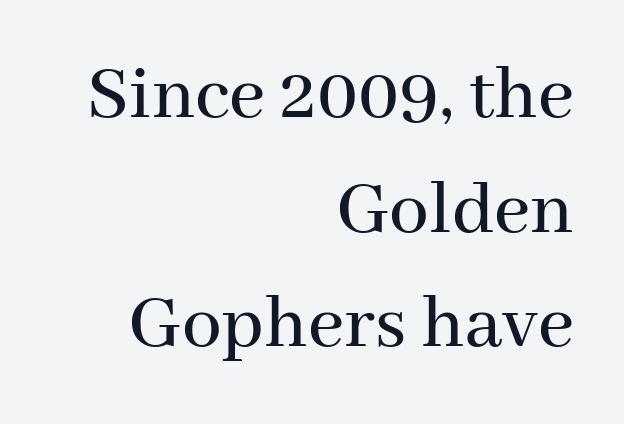
The image shows 79 px serif type, upright; set right-aligned, normal line spacing (1.45x), normal letter spacing, not underlined; medium stroke contrast and a medium x-height.
